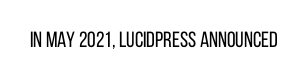
The space directly below the letters is spotless. Quick note: not italic, upright. The line texture is even and compact thanks to regular tracking. These glyphs show unthickened strokes, regular width or finer.
